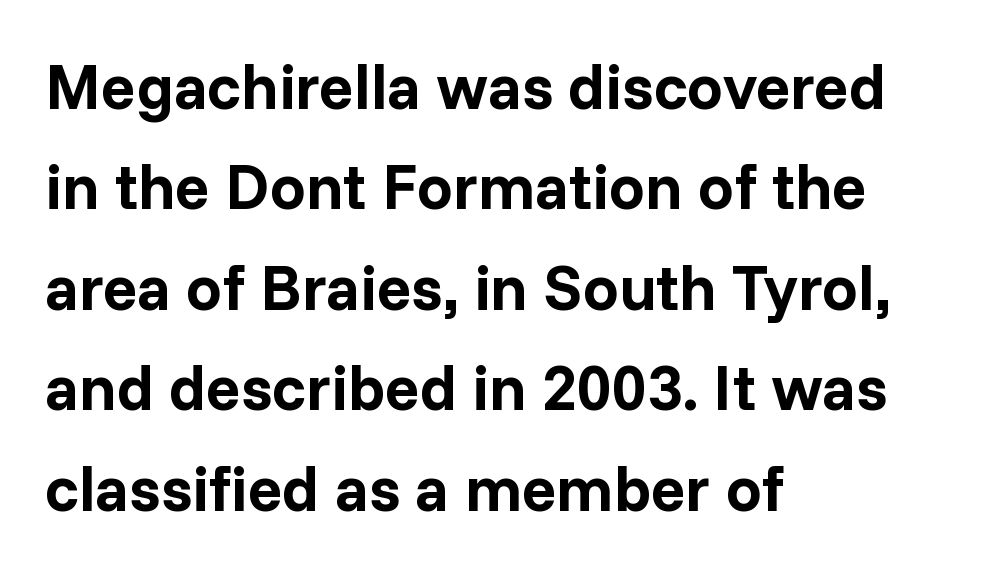
Q: Is the text bold? A: Yes.
Q: Is the text italic (slanted)? A: No, it is upright.
Q: Is the typeface a serif or a sans-serif typeface? A: Sans-serif.
Q: Is the text underlined? A: No.
Q: How is the paragraph aligned? A: Left-aligned.
Q: Is the spacing between letters normal or unusually wide? A: Normal.
Q: Is the spacing between lines tight, normal or loose? A: Normal.
Q: Width (condensed, normal, or wide)? A: Normal.
Q: Stroke contrast? A: Low.
Q: x-height? A: Medium.
Q: Monospaced? A: No.
